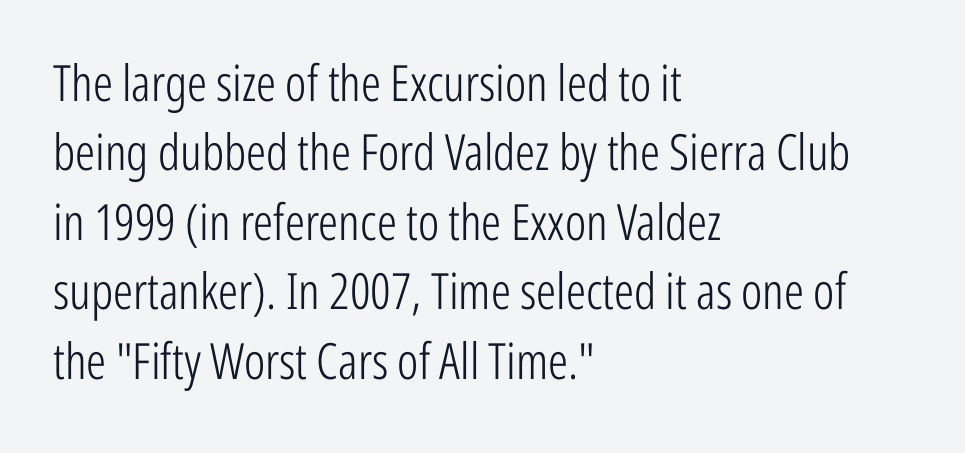
Q: Is the text bold? A: No.
Q: Is the text italic (slanted)? A: No, it is upright.
Q: Is the typeface a serif or a sans-serif typeface? A: Sans-serif.
Q: Is the text underlined? A: No.
Q: How is the paragraph aligned? A: Left-aligned.
Q: Is the spacing between letters normal or unusually wide? A: Normal.
Q: Is the spacing between lines tight, normal or loose? A: Normal.
Q: Width (condensed, normal, or wide)? A: Condensed.
Q: Stroke contrast? A: Low.
Q: x-height? A: Medium.
Q: Monospaced? A: No.
